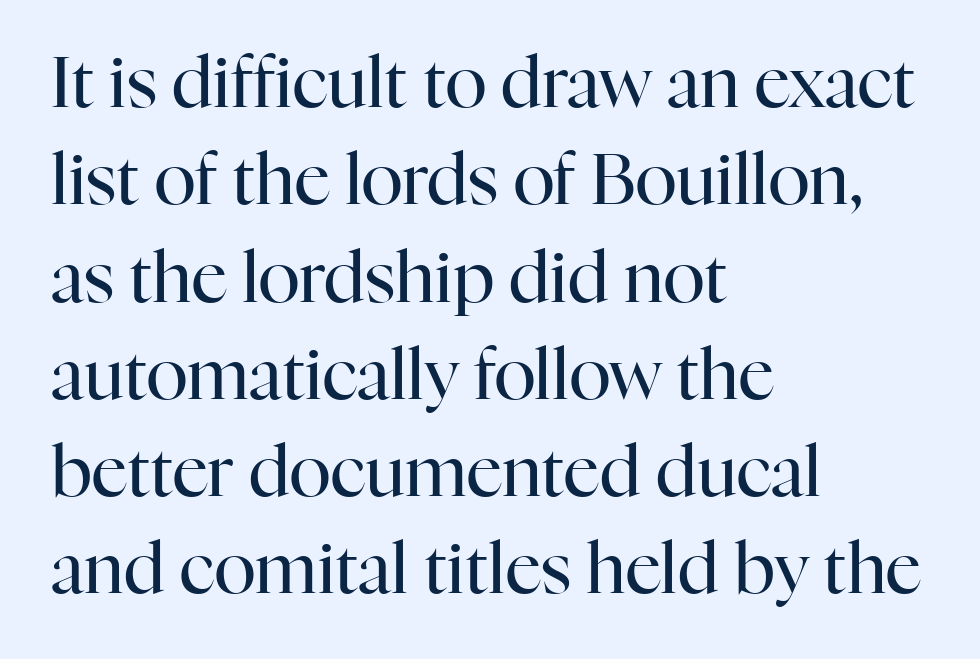
In terms of posture, this sample is upright. Check the space under the baseline: it is left empty. Tracking here is standard; glyphs follow each other at the usual distance. Compared with typical paragraphs, the rows here are spaced about the same. Horizontal alignment here is leftward, the default for most running prose.
